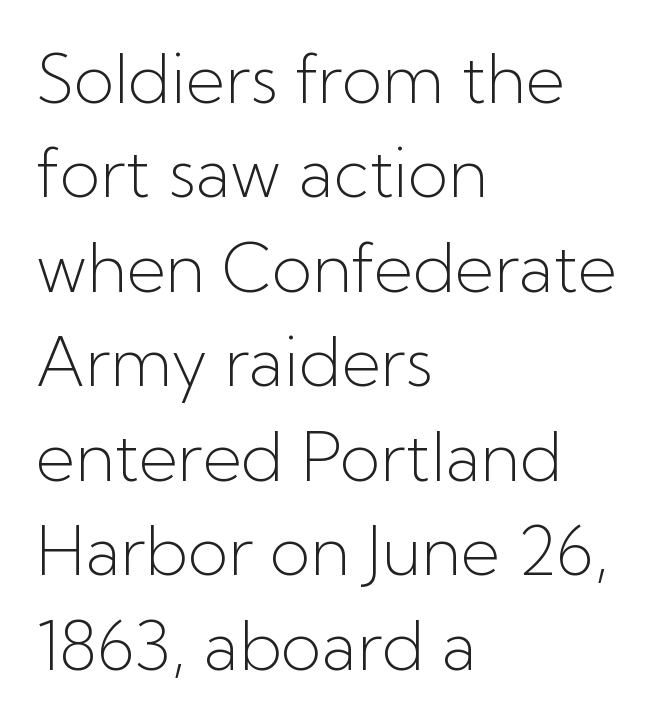
{"serif": "no", "italic": "no", "bold": "no", "weight": "light", "width": "normal", "stroke_contrast": "low", "x_height": "medium", "monospaced": "no", "underline": "no", "align": "left", "line_spacing": "normal", "line_spacing_ratio": 1.41, "letter_spacing": "normal", "letter_spacing_em": 0.0, "glyph_px": 67}
